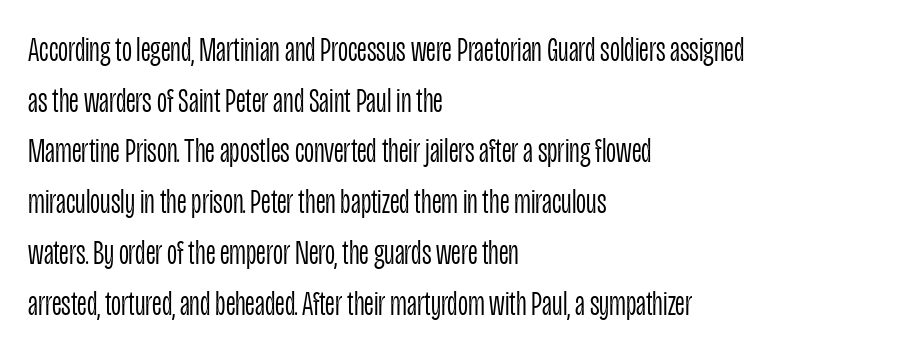
The image shows 35 px light, condensed sans-serif type, upright; set left-aligned, normal line spacing (1.45x), normal letter spacing, not underlined; low stroke contrast and a large x-height.
